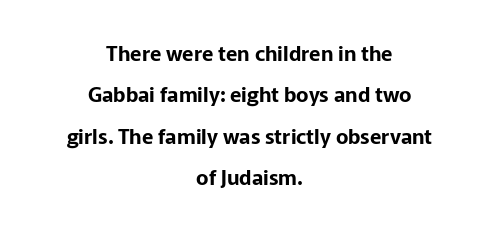
Caption: standard tracking, unaltered. Vertical spacing — loose. Lines of text with bare space underneath. A roman cut, with each character standing at attention. Teacher's note: observe the equal gaps on both sides — that is centered alignment.
